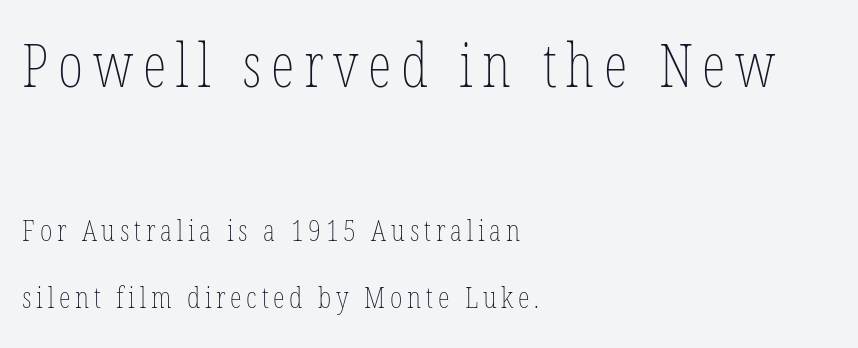
The image shows 61 px thin, condensed type, upright; set left-aligned, loose line spacing (2.26x), not underlined; the first (top) block is 2.03x larger; low stroke contrast and a medium x-height.
